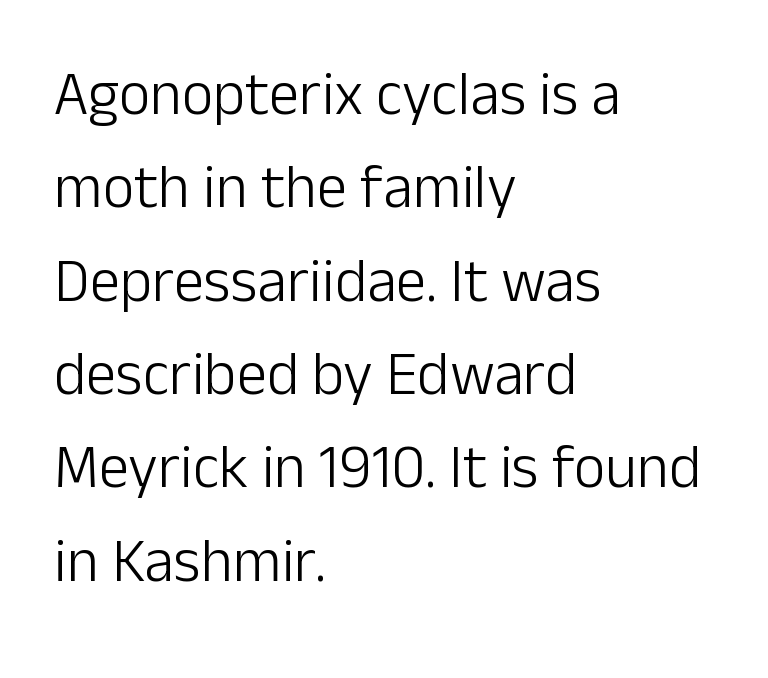
{"serif": "no", "italic": "no", "bold": "no", "weight": "light", "width": "normal", "stroke_contrast": "low", "x_height": "medium", "monospaced": "no", "underline": "no", "align": "left", "line_spacing": "normal", "line_spacing_ratio": 1.53, "letter_spacing": "normal", "letter_spacing_em": 0.0, "glyph_px": 61}
